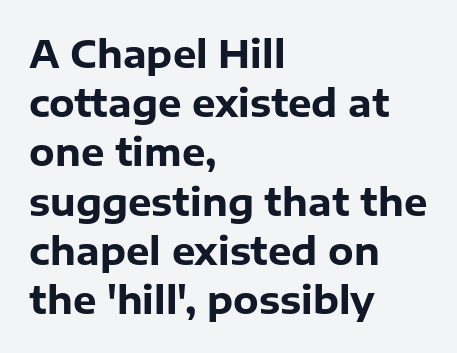
The image shows 37 px heavy sans-serif type, upright; set left-aligned, normal line spacing (1.33x), normal letter spacing, not underlined; low stroke contrast and a medium x-height.
